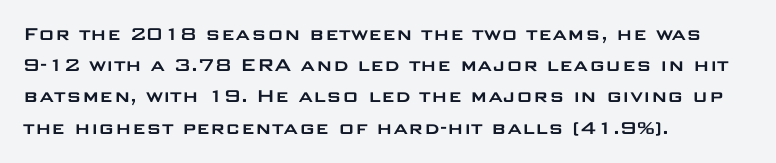
{"italic": "no", "underline": "no", "align": "left", "line_spacing": "normal", "line_spacing_ratio": 1.42, "letter_spacing": "normal", "letter_spacing_em": 0.0, "glyph_px": 22}
